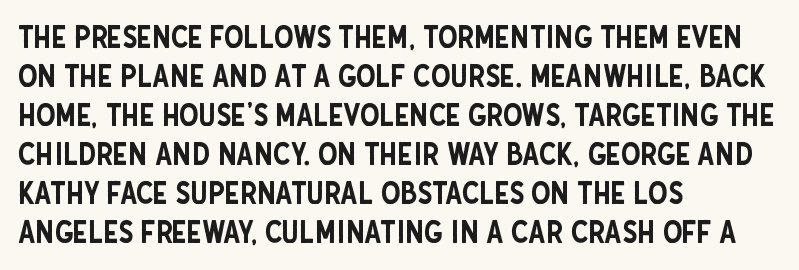
Reading down the column, the eye jumps a familiar distance to each next line. Line beginnings align vertically; line endings do not. A typesetter would label this face a sans. Any mark beneath the type? The region is blank. The passage shown has conventional tracking throughout.
